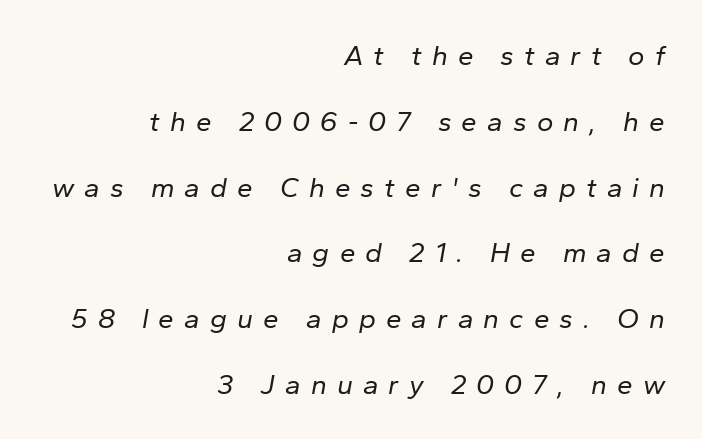
Stem width sits at or under what a default text font uses. The lines are spread far apart with generous leading. The letters are slanted; this is an italic face. In terms of letterspacing, this is a distinctly airy, spread setting. No word sits above an underline.
